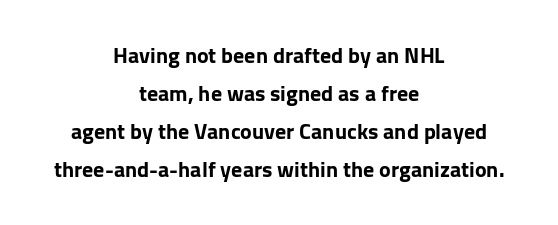
{"italic": "no", "bold": "yes", "underline": "no", "align": "center", "line_spacing_ratio": 1.73, "letter_spacing": "normal", "letter_spacing_em": 0.0, "glyph_px": 22}
